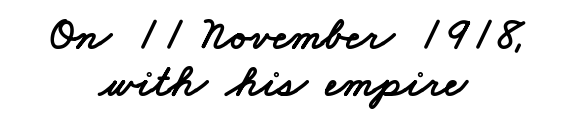
The image shows 47 px wide sans-serif type; set centered, tight line spacing (1.01x), normal letter spacing, not underlined; low stroke contrast and a small x-height.
